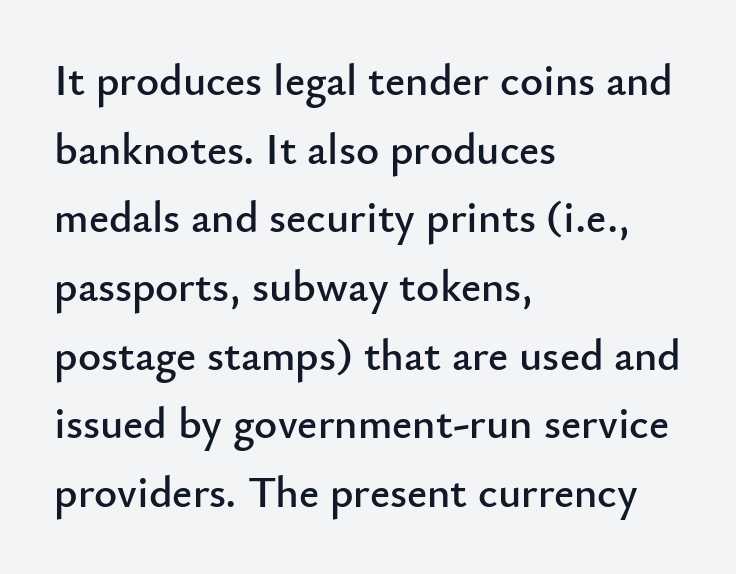
Q: Is the text italic (slanted)? A: No, it is upright.
Q: Is the typeface a serif or a sans-serif typeface? A: Sans-serif.
Q: Is the text underlined? A: No.
Q: How is the paragraph aligned? A: Left-aligned.
Q: Is the spacing between letters normal or unusually wide? A: Normal.
Q: Is the spacing between lines tight, normal or loose? A: Normal.
Q: Width (condensed, normal, or wide)? A: Normal.
Q: Stroke contrast? A: Low.
Q: x-height? A: Small.
Q: Monospaced? A: No.
